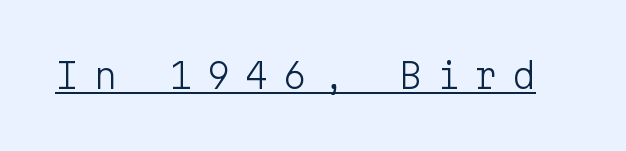
The image shows 34 px light sans-serif type, upright, monospaced; set unusually wide letter spacing (+0.42 em), underlined; low stroke contrast and a medium x-height.
